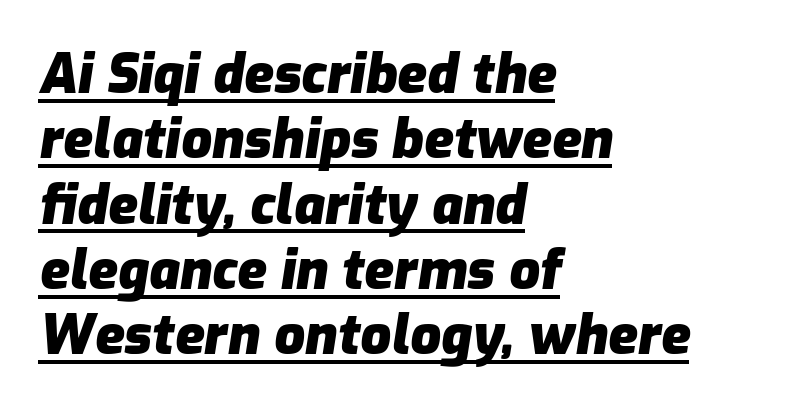
{"italic": "yes", "lean": "right", "slant_degrees": 9, "bold": "yes", "weight": "heavy", "width": "normal", "stroke_contrast": "low", "x_height": "medium", "monospaced": "no", "underline": "yes", "align": "left", "line_spacing_ratio": 1.21, "letter_spacing": "normal", "letter_spacing_em": 0.0, "glyph_px": 54}
